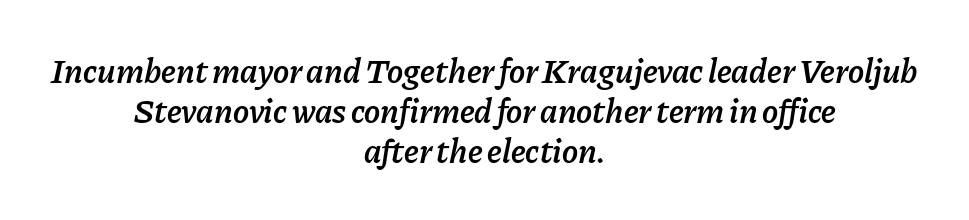
The image shows 34 px semibold type, italic (leaning right); set centered, line spacing 1.18x, normal letter spacing, not underlined; low stroke contrast and a medium x-height.
